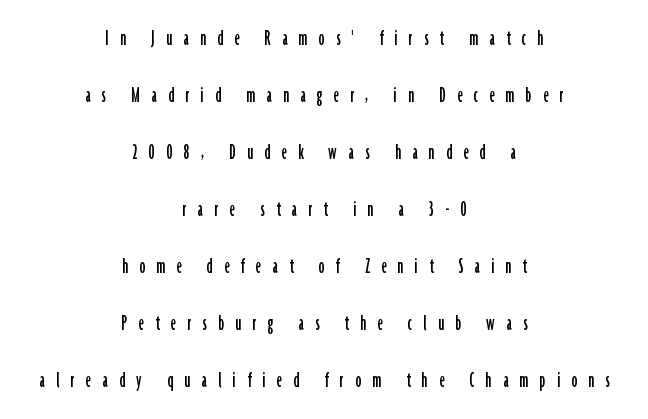
These lines are centered, leaving both edges ragged. The lines are spread far apart with generous leading. The foot of each line stays bare and open. Here the glyphs are tracked loosely, breaking word shapes into spaced letters. Notice how the stems are strictly vertical — no italics here.
